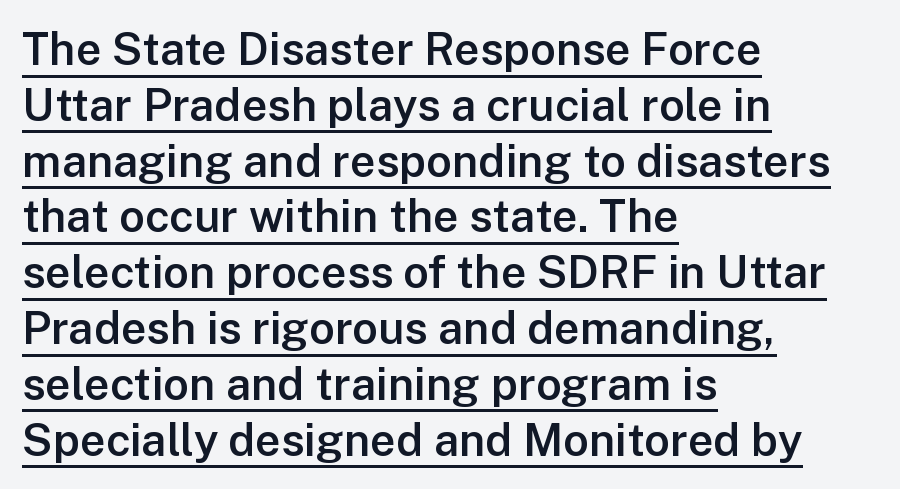
{"serif": "no", "italic": "no", "bold": "semi", "weight": "semibold", "width": "normal", "stroke_contrast": "low", "x_height": "medium", "monospaced": "no", "underline": "yes", "align": "left", "line_spacing_ratio": 1.24, "letter_spacing": "normal", "letter_spacing_em": 0.0, "glyph_px": 45}
